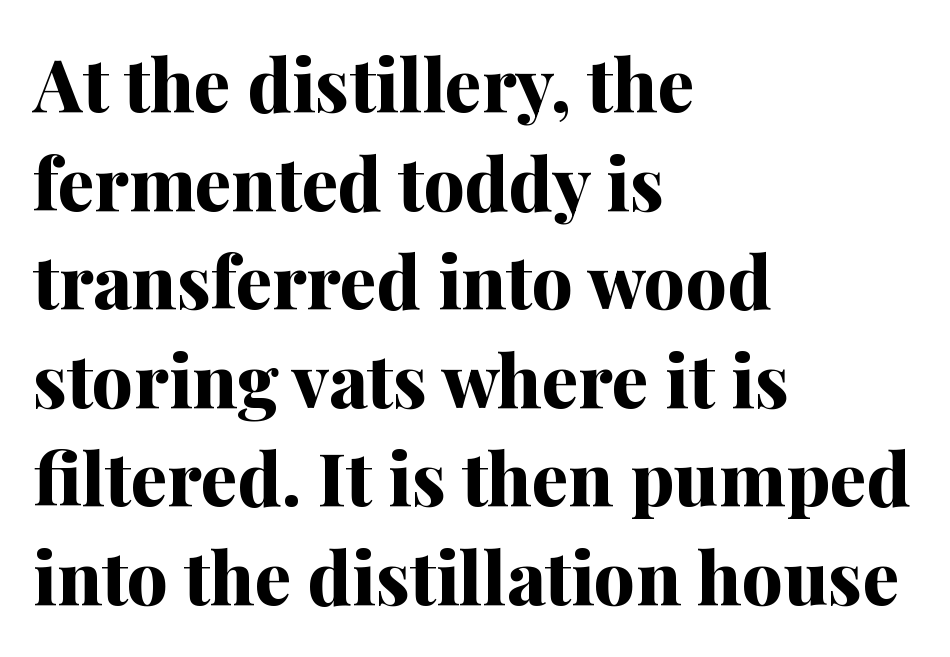
Q: Is the text bold? A: Yes.
Q: Is the text italic (slanted)? A: No, it is upright.
Q: Is the typeface a serif or a sans-serif typeface? A: Serif.
Q: Is the text underlined? A: No.
Q: How is the paragraph aligned? A: Left-aligned.
Q: Is the spacing between letters normal or unusually wide? A: Normal.
Q: Is the spacing between lines tight, normal or loose? A: Normal.
Q: Width (condensed, normal, or wide)? A: Normal.
Q: Stroke contrast? A: Medium.
Q: x-height? A: Medium.
Q: Monospaced? A: No.
